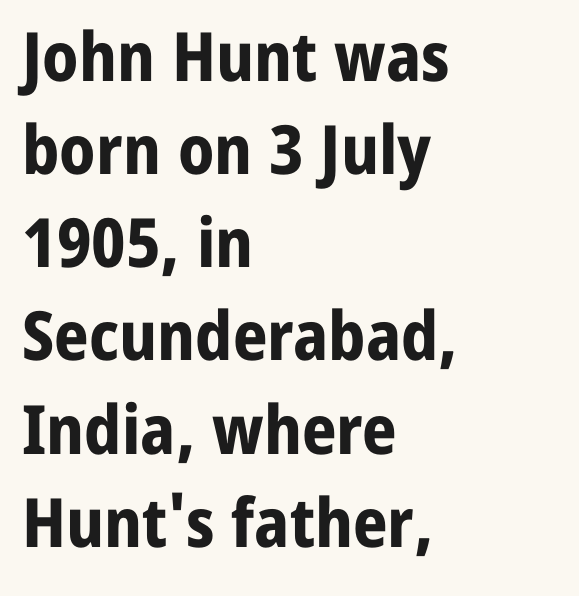
Q: Is the text bold? A: Yes.
Q: Is the text italic (slanted)? A: No, it is upright.
Q: Is the typeface a serif or a sans-serif typeface? A: Sans-serif.
Q: Is the text underlined? A: No.
Q: How is the paragraph aligned? A: Left-aligned.
Q: Is the spacing between letters normal or unusually wide? A: Normal.
Q: Is the spacing between lines tight, normal or loose? A: Normal.
Q: Width (condensed, normal, or wide)? A: Normal.
Q: Stroke contrast? A: Low.
Q: x-height? A: Medium.
Q: Monospaced? A: No.
